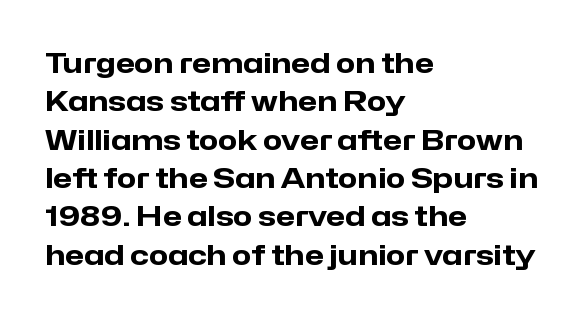
Q: Is the text bold? A: Yes.
Q: Is the text italic (slanted)? A: No, it is upright.
Q: Is the typeface a serif or a sans-serif typeface? A: Sans-serif.
Q: Is the text underlined? A: No.
Q: How is the paragraph aligned? A: Left-aligned.
Q: Is the spacing between letters normal or unusually wide? A: Normal.
Q: Is the spacing between lines tight, normal or loose? A: Normal.
Q: Width (condensed, normal, or wide)? A: Normal.
Q: Stroke contrast? A: Low.
Q: x-height? A: Medium.
Q: Monospaced? A: No.
